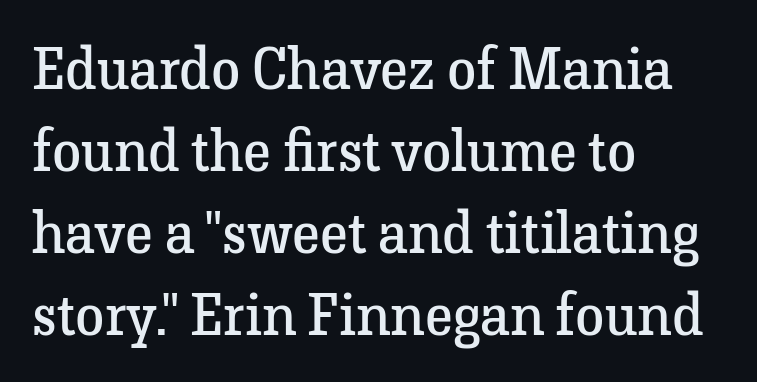
Do the characters align in a grid? No, the font is proportional. The words here are not underlined. Is there any slant? The stems are plumb. Counters stay open thanks to moderate or lighter strokes. Examine the stroke ends and you'll spot serifs. Left-aligned paragraph, ragged on the right.
